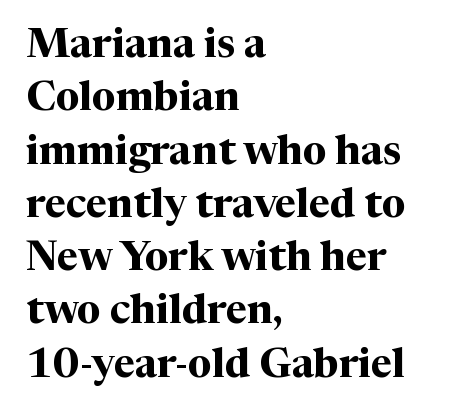
Q: Is the text bold? A: Yes.
Q: Is the text italic (slanted)? A: No, it is upright.
Q: Is the typeface a serif or a sans-serif typeface? A: Serif.
Q: Is the text underlined? A: No.
Q: How is the paragraph aligned? A: Left-aligned.
Q: Is the spacing between letters normal or unusually wide? A: Normal.
Q: Is the spacing between lines tight, normal or loose? A: Normal.
Q: Width (condensed, normal, or wide)? A: Normal.
Q: Stroke contrast? A: Medium.
Q: x-height? A: Medium.
Q: Monospaced? A: No.
